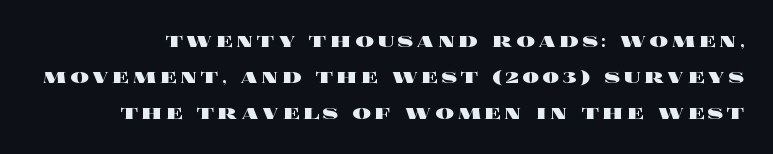
{"italic": "no", "bold": "yes", "underline": "no", "line_spacing": "normal", "line_spacing_ratio": 1.56, "glyph_px": 23}
